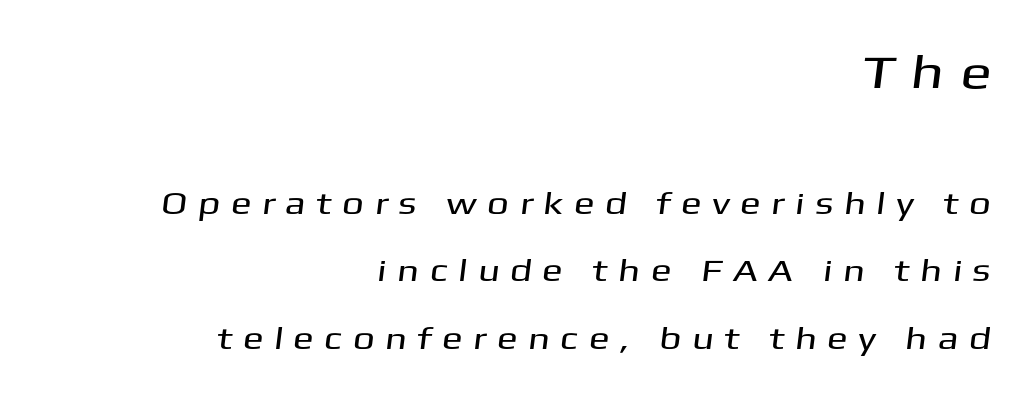
The image shows 47 px wide sans-serif type; set right-aligned, loose line spacing (2.19x), unusually wide letter spacing (+0.33 em), not underlined; the first (top) block is 1.52x larger; medium stroke contrast and a medium x-height.
